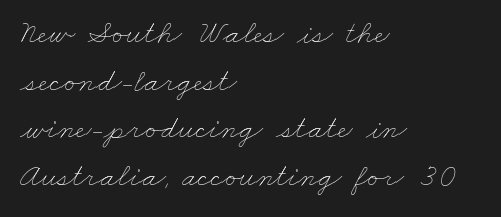
Glance below the letters and you will spot only blank space. Does the copy run flush right? No — it runs flush left. A quiet, ordinary-to-light weight characterises the typeface. Proportional: the letters do not fall into vertical columns. Is the letter spacing exaggerated? No — it looks like the ordinary default.
